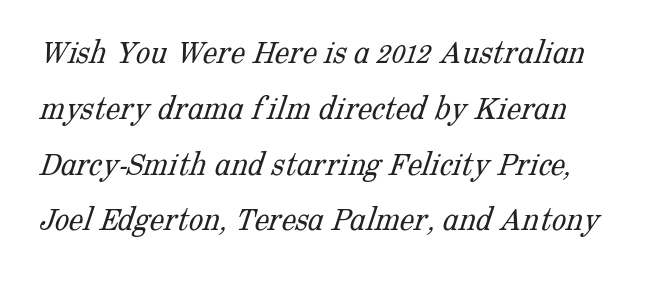
Q: Is the text bold? A: No.
Q: Is the typeface a serif or a sans-serif typeface? A: Serif.
Q: Is the text underlined? A: No.
Q: How is the paragraph aligned? A: Left-aligned.
Q: Is the spacing between letters normal or unusually wide? A: Normal.
Q: Is the spacing between lines tight, normal or loose? A: Normal.
Q: Width (condensed, normal, or wide)? A: Normal.
Q: Stroke contrast? A: Low.
Q: x-height? A: Medium.
Q: Monospaced? A: No.
